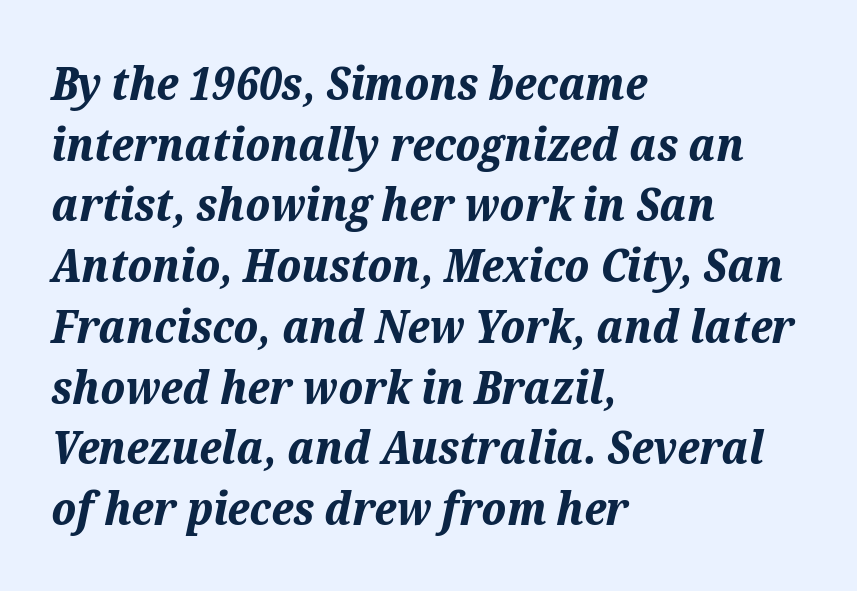
{"italic": "yes", "lean": "right", "slant_degrees": 12, "bold": "yes", "weight": "bold", "width": "normal", "stroke_contrast": "medium", "x_height": "medium", "monospaced": "no", "underline": "no", "align": "left", "line_spacing": "normal", "line_spacing_ratio": 1.35, "letter_spacing": "normal", "letter_spacing_em": 0.0, "glyph_px": 45}
